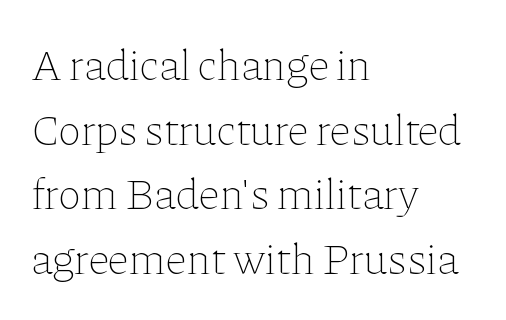
Q: Is the text bold? A: No.
Q: Is the text italic (slanted)? A: No, it is upright.
Q: Is the text underlined? A: No.
Q: How is the paragraph aligned? A: Left-aligned.
Q: Is the spacing between letters normal or unusually wide? A: Normal.
Q: Is the spacing between lines tight, normal or loose? A: Normal.
Q: Width (condensed, normal, or wide)? A: Normal.
Q: Stroke contrast? A: Low.
Q: x-height? A: Medium.
Q: Monospaced? A: No.
